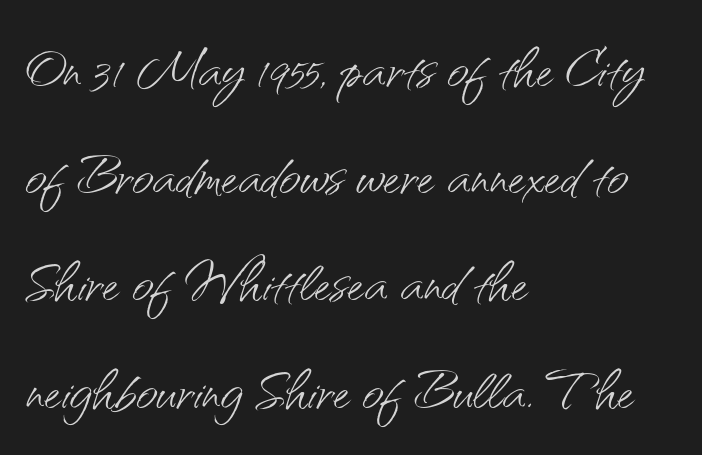
{"serif": "no", "bold": "no", "weight": "light", "width": "normal", "stroke_contrast": "medium", "x_height": "small", "monospaced": "no", "underline": "no", "align": "left", "line_spacing": "normal", "line_spacing_ratio": 1.43, "letter_spacing": "normal", "letter_spacing_em": 0.0, "glyph_px": 75}
